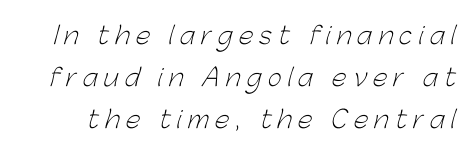
This is not heavy type; no bold has been used. Nobody drew a line under any word here. Honestly, the letter spacing is so wide it's the main thing you notice.
